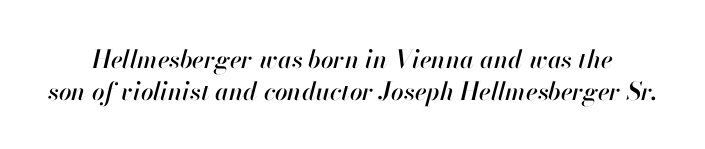
{"italic": "yes", "lean": "right", "slant_degrees": 13, "underline": "no", "line_spacing": "normal", "line_spacing_ratio": 1.28, "letter_spacing": "normal", "letter_spacing_em": 0.0, "glyph_px": 25}
